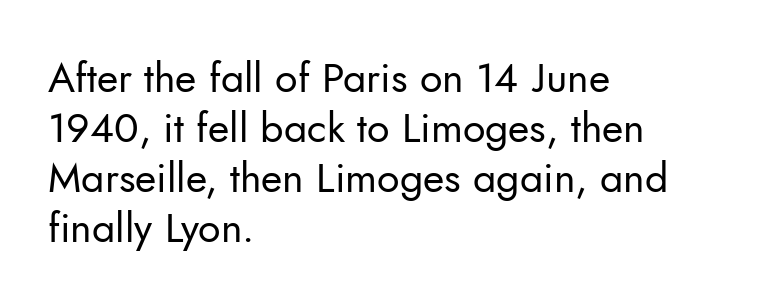
{"serif": "no", "italic": "no", "bold": "no", "weight": "regular", "width": "normal", "stroke_contrast": "low", "x_height": "small", "monospaced": "no", "underline": "no", "align": "left", "line_spacing_ratio": 1.22, "letter_spacing": "normal", "letter_spacing_em": 0.0, "glyph_px": 41}
